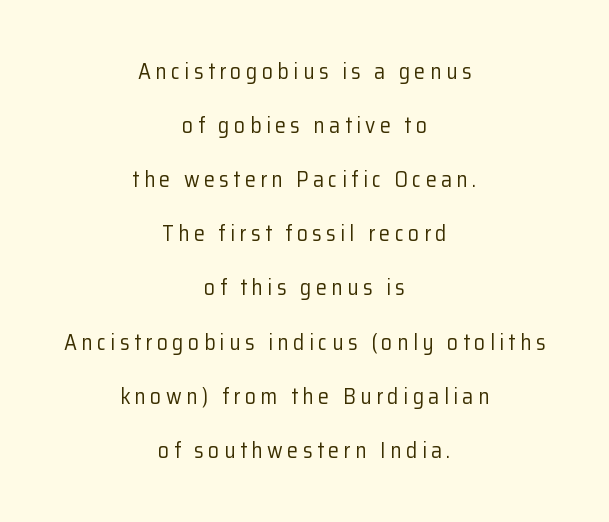
Q: Is the text bold? A: No.
Q: Is the text italic (slanted)? A: No, it is upright.
Q: Is the text underlined? A: No.
Q: How is the paragraph aligned? A: Centered.
Q: Is the spacing between letters normal or unusually wide? A: Unusually wide.
Q: Is the spacing between lines tight, normal or loose? A: Loose.
